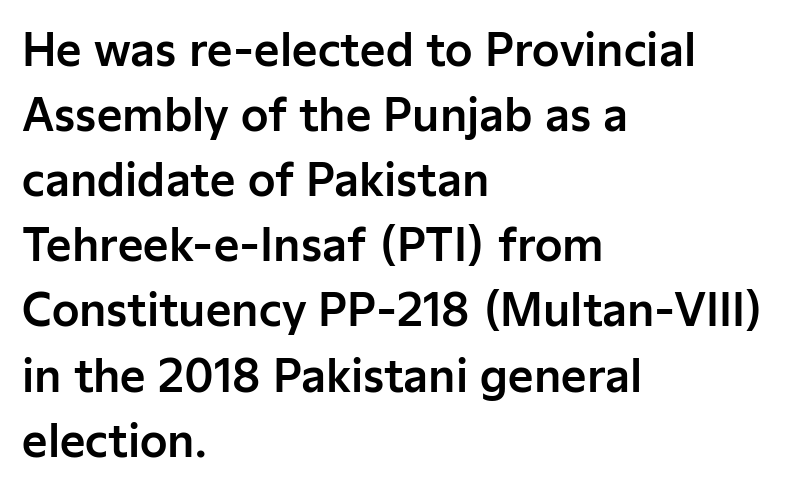
{"serif": "no", "italic": "no", "width": "normal", "stroke_contrast": "low", "x_height": "medium", "monospaced": "no", "underline": "no", "align": "left", "line_spacing": "normal", "line_spacing_ratio": 1.48, "letter_spacing": "normal", "letter_spacing_em": 0.0, "glyph_px": 44}
